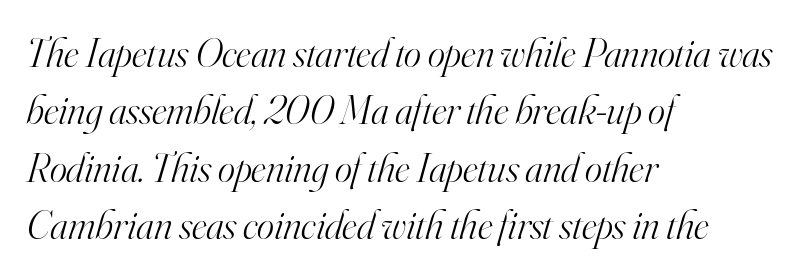
The image shows 41 px light serif type, italic (leaning right); set left-aligned, normal line spacing (1.4x), normal letter spacing, not underlined; high stroke contrast and a small x-height.
